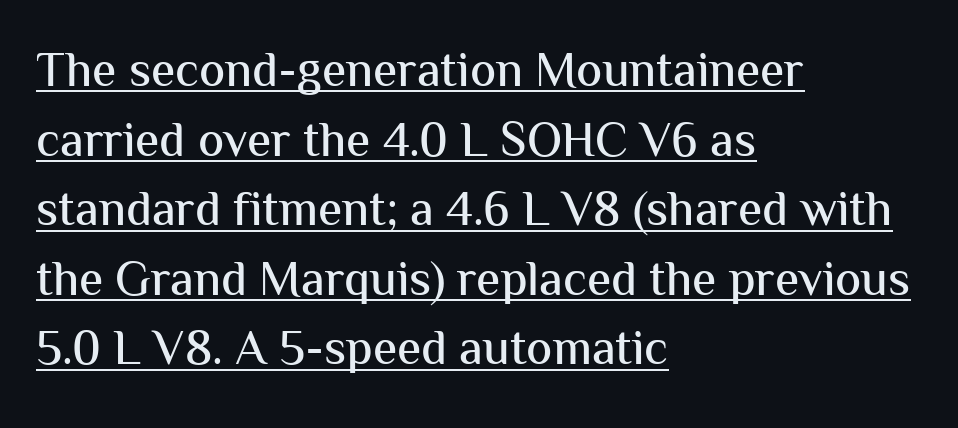
Q: Is the text italic (slanted)? A: No, it is upright.
Q: Is the typeface a serif or a sans-serif typeface? A: Sans-serif.
Q: Is the text underlined? A: Yes.
Q: How is the paragraph aligned? A: Left-aligned.
Q: Is the spacing between letters normal or unusually wide? A: Normal.
Q: Is the spacing between lines tight, normal or loose? A: Normal.
Q: Width (condensed, normal, or wide)? A: Normal.
Q: Stroke contrast? A: Medium.
Q: x-height? A: Medium.
Q: Monospaced? A: No.
